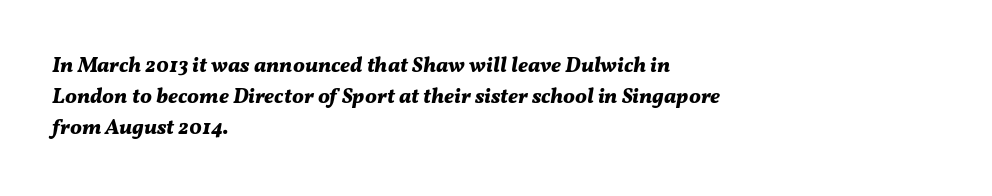
If you measured baseline to baseline, you'd find a middling distance. The face used here is rendered with its standard letterfit. The rendering uses a bold face; every stroke is thick and dark. The passage is arranged the way most books set body copy — flush left.
